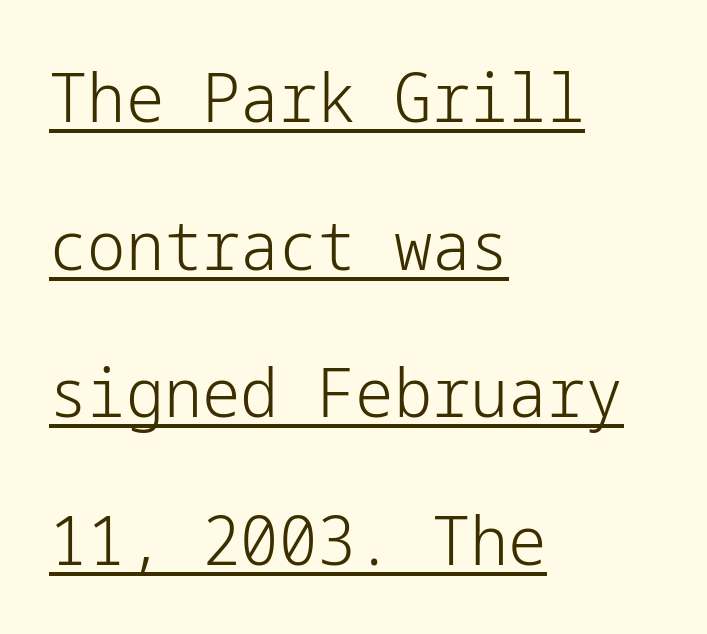
Q: Is the text bold? A: No.
Q: Is the text italic (slanted)? A: No, it is upright.
Q: Is the typeface a serif or a sans-serif typeface? A: Sans-serif.
Q: Is the text underlined? A: Yes.
Q: How is the paragraph aligned? A: Left-aligned.
Q: Is the spacing between letters normal or unusually wide? A: Normal.
Q: Is the spacing between lines tight, normal or loose? A: Loose.
Q: Width (condensed, normal, or wide)? A: Normal.
Q: Stroke contrast? A: Low.
Q: x-height? A: Medium.
